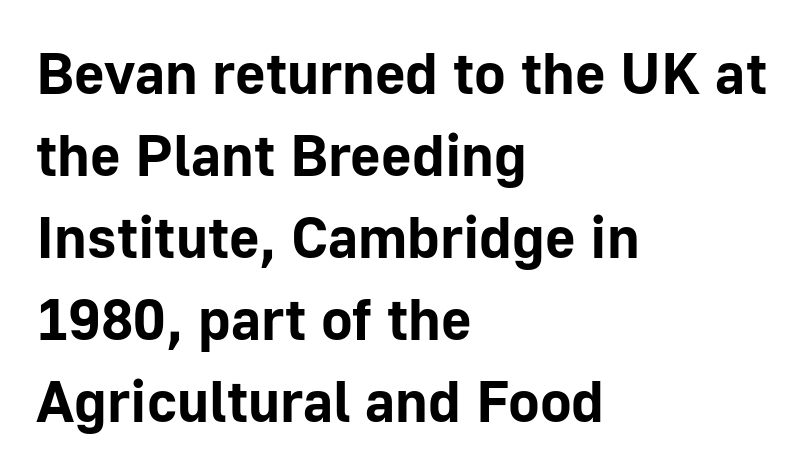
Q: Is the text bold? A: Yes.
Q: Is the text italic (slanted)? A: No, it is upright.
Q: Is the typeface a serif or a sans-serif typeface? A: Sans-serif.
Q: Is the text underlined? A: No.
Q: How is the paragraph aligned? A: Left-aligned.
Q: Is the spacing between letters normal or unusually wide? A: Normal.
Q: Is the spacing between lines tight, normal or loose? A: Normal.
Q: Width (condensed, normal, or wide)? A: Normal.
Q: Stroke contrast? A: Low.
Q: x-height? A: Medium.
Q: Monospaced? A: No.
